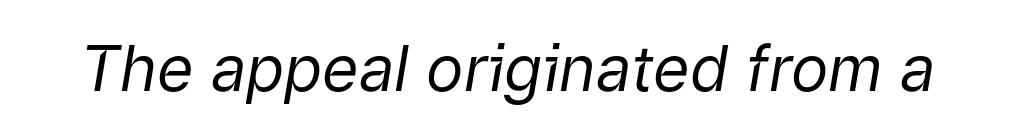
Weight: in the light-to-regular range. It's the slanting kind of type. This sample has the flowing, uneven cadence of proportional lettering. Look at the tracking — it's just the regular setting, nothing added. Unmarked baselines from the first word to the last.
